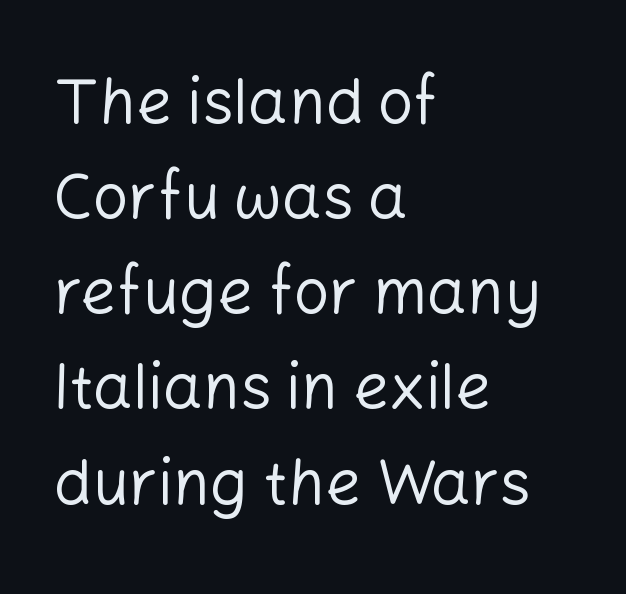
Horizontally, the lines are justified to the leading edge only. Looks like regular typesetting: each glyph gets only the width it needs. The rows are spaced the way most documents space them. Is this a sans? Yes — the strokes have no serifs.
